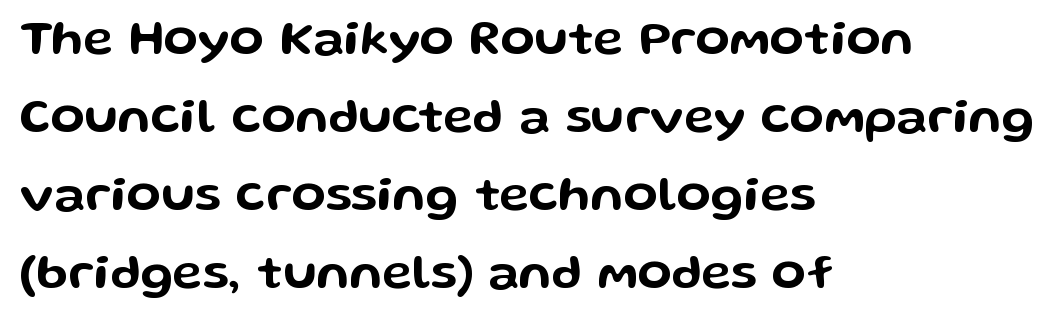
Students, note that the glyphs here touch the page at normal intervals. Nope, no serifs anywhere on these letters. Horizontally, the lines are justified to the leading edge only. Think of a printed novel: that variable character pitch is what you see here. Quick note: interline space is typical. You can tell it's not italic because the verticals are truly vertical.
